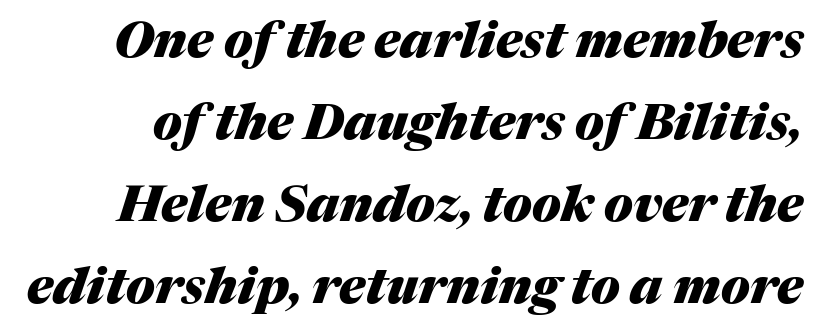
Q: Is the text bold? A: Yes.
Q: Is the text italic (slanted)? A: Yes, it leans right by about 17 degrees.
Q: Is the text underlined? A: No.
Q: Is the spacing between letters normal or unusually wide? A: Normal.
Q: Is the spacing between lines tight, normal or loose? A: Normal.
Q: Width (condensed, normal, or wide)? A: Normal.
Q: Stroke contrast? A: Medium.
Q: x-height? A: Medium.
Q: Monospaced? A: No.
